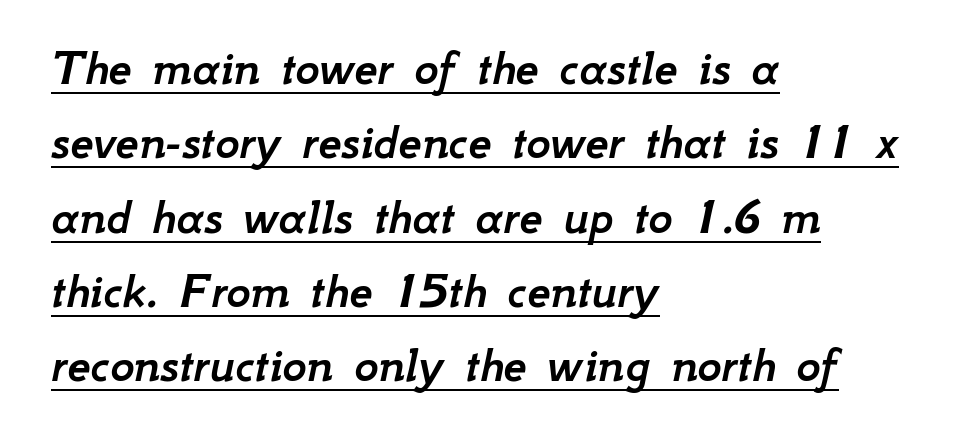
A typesetter would call this zero additional tracking. This sample is left-justified, so line endings fall wherever the words run out. The lines sit at an ordinary, default distance from one another. Would a proofreader flag this as italicized? Yes. Is this a fixed-width face? No — the glyphs have proportional, varying widths. Caption: lettering with a line underneath.
